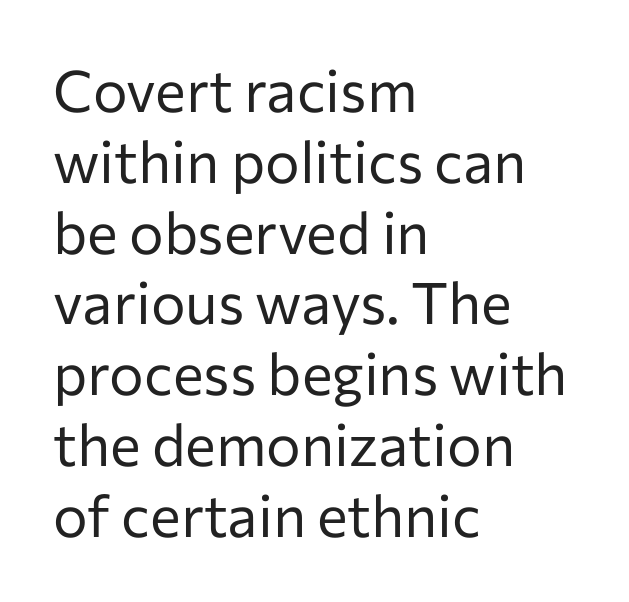
The image shows 58 px regular-weight sans-serif type, upright; set left-aligned, line spacing 1.22x, normal letter spacing, not underlined; low stroke contrast and a medium x-height.
